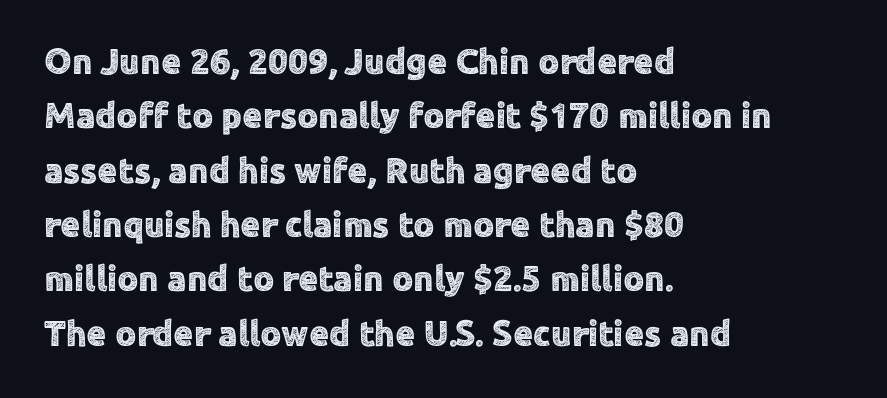
The image shows 36 px sans-serif type, upright; set left-aligned, normal line spacing (1.51x), normal letter spacing, not underlined; a medium x-height.
